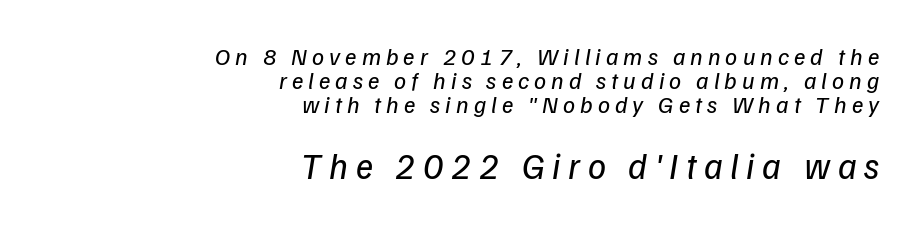
The image shows 36 px regular-weight type, italic (leaning right); set right-aligned, tight line spacing (1.01x), unusually wide letter spacing (+0.21 em), not underlined; the second (bottom) block is 1.5x larger; low stroke contrast and a medium x-height.
